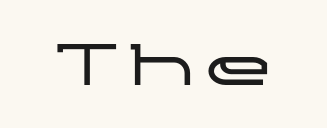
Q: Is the text italic (slanted)? A: No, it is upright.
Q: Is the typeface a serif or a sans-serif typeface? A: Sans-serif.
Q: Is the text underlined? A: No.
Q: Width (condensed, normal, or wide)? A: Wide.
Q: Stroke contrast? A: Low.
Q: x-height? A: Medium.
Q: Monospaced? A: No.
